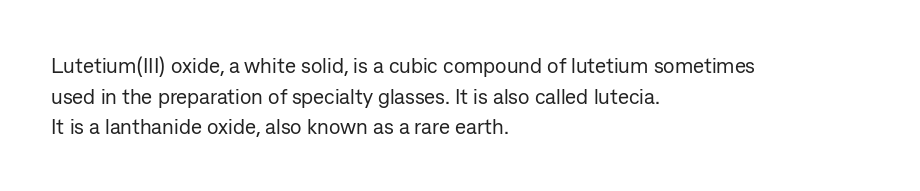
The image shows 21 px text type, upright; set left-aligned, normal line spacing (1.46x), normal letter spacing, not underlined.
